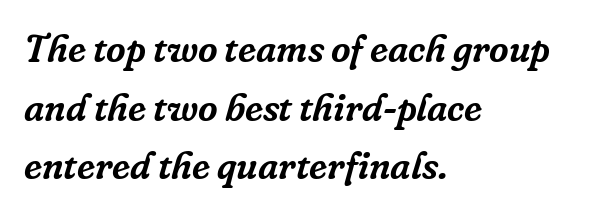
{"serif": "yes", "italic": "yes", "lean": "right", "slant_degrees": 16, "width": "normal", "stroke_contrast": "low", "x_height": "medium", "monospaced": "no", "underline": "no", "align": "left", "line_spacing": "normal", "line_spacing_ratio": 1.54, "letter_spacing": "normal", "letter_spacing_em": 0.0, "glyph_px": 38}
